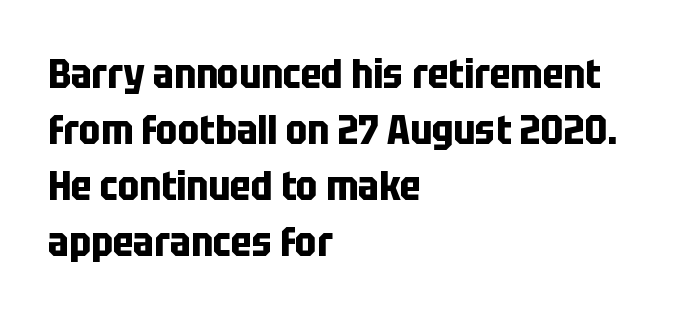
Q: Is the text bold? A: Yes.
Q: Is the text italic (slanted)? A: No, it is upright.
Q: Is the typeface a serif or a sans-serif typeface? A: Sans-serif.
Q: Is the text underlined? A: No.
Q: How is the paragraph aligned? A: Left-aligned.
Q: Is the spacing between letters normal or unusually wide? A: Normal.
Q: Is the spacing between lines tight, normal or loose? A: Normal.
Q: Width (condensed, normal, or wide)? A: Condensed.
Q: Stroke contrast? A: Low.
Q: x-height? A: Large.
Q: Monospaced? A: No.
